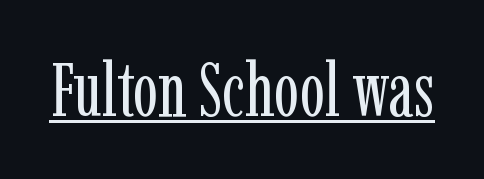
{"serif": "yes", "italic": "no", "bold": "no", "weight": "regular", "width": "condensed", "stroke_contrast": "low", "x_height": "medium", "monospaced": "no", "underline": "yes", "letter_spacing": "normal", "letter_spacing_em": 0.0, "glyph_px": 75}
